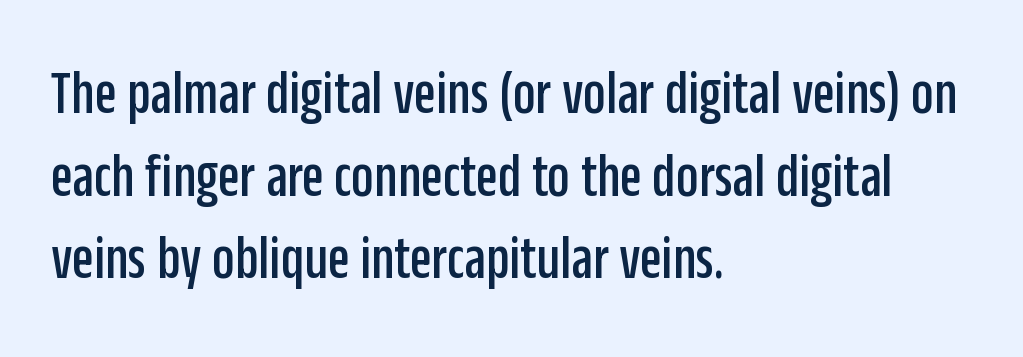
Unlike a traditional serif, this face leaves its strokes unadorned. The baseline area is clear. The block of text has a typical density, with ordinary space between rows. The compositor pushed each line to the left boundary. Varying glyph widths throughout — classic text-font behaviour.
